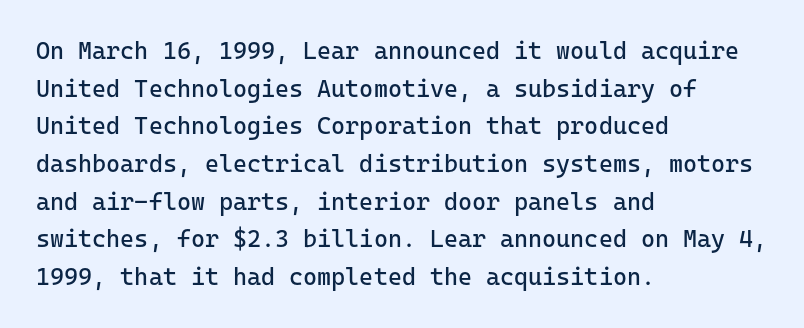
{"italic": "no", "bold": "no", "underline": "no", "align": "left", "line_spacing": "normal", "line_spacing_ratio": 1.57, "letter_spacing": "normal", "letter_spacing_em": 0.0, "glyph_px": 24}
